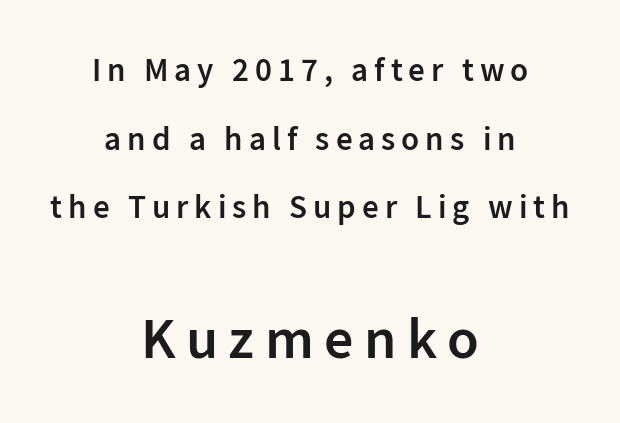
Q: Is the text bold? A: Semi-bold.
Q: Is the text italic (slanted)? A: No, it is upright.
Q: Is the typeface a serif or a sans-serif typeface? A: Sans-serif.
Q: Is the text underlined? A: No.
Q: How is the paragraph aligned? A: Centered.
Q: Is the spacing between lines tight, normal or loose? A: Loose.
Q: Which block of text is set in a larger size, the first (top) or the second (bottom)? A: The second (bottom) one.
Q: Width (condensed, normal, or wide)? A: Normal.
Q: Stroke contrast? A: Low.
Q: x-height? A: Medium.
Q: Monospaced? A: No.
